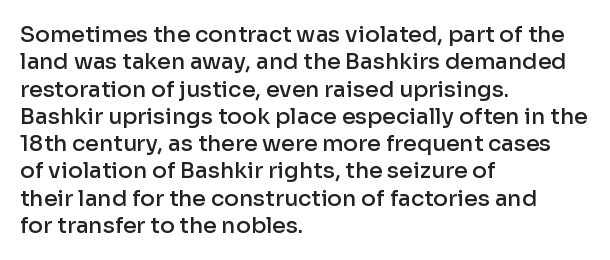
Typographic density is moderately raised because the face is semibold. Vertical strokes here are truly vertical. Between one letter and the next there's only the usual sliver of space. The setting favours the left margin, as ordinary paragraphs usually do.
